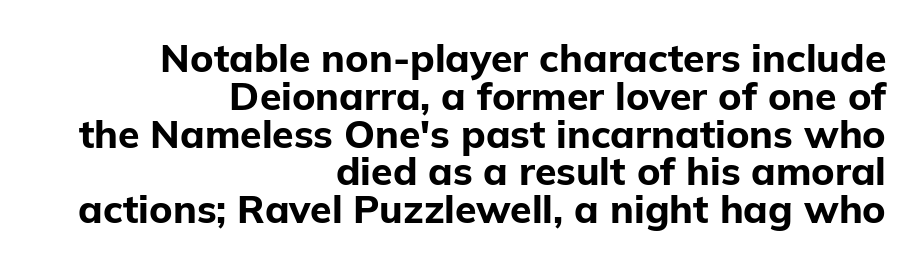
Q: Is the text bold? A: Yes.
Q: Is the text italic (slanted)? A: No, it is upright.
Q: Is the typeface a serif or a sans-serif typeface? A: Sans-serif.
Q: Is the text underlined? A: No.
Q: How is the paragraph aligned? A: Right-aligned.
Q: Is the spacing between letters normal or unusually wide? A: Normal.
Q: Is the spacing between lines tight, normal or loose? A: Tight.
Q: Width (condensed, normal, or wide)? A: Normal.
Q: Stroke contrast? A: Low.
Q: x-height? A: Medium.
Q: Monospaced? A: No.
